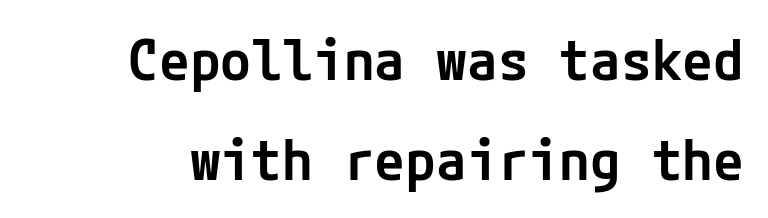
The letters stand straight up with perfectly vertical stems. A semibold gives these letters moderate extra thickness, short of bold. You can tell from the bare stems that sans-serif type was used. Each word holds together tightly as a unit, with standard inter-letter gaps.
